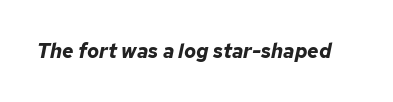
Q: Is the text bold? A: Yes.
Q: Is the text italic (slanted)? A: Yes, it leans right by about 12 degrees.
Q: Is the text underlined? A: No.
Q: Is the spacing between letters normal or unusually wide? A: Normal.
